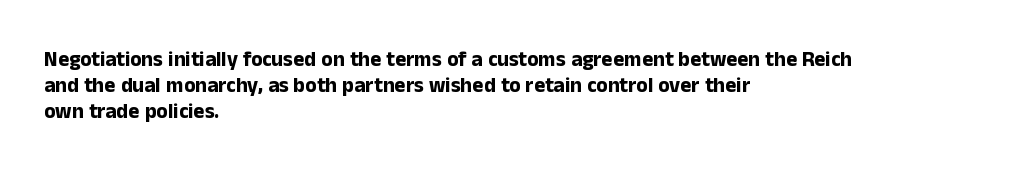
{"italic": "no", "bold": "yes", "underline": "no", "align": "left", "line_spacing_ratio": 1.24, "letter_spacing": "normal", "letter_spacing_em": 0.0, "glyph_px": 21}
